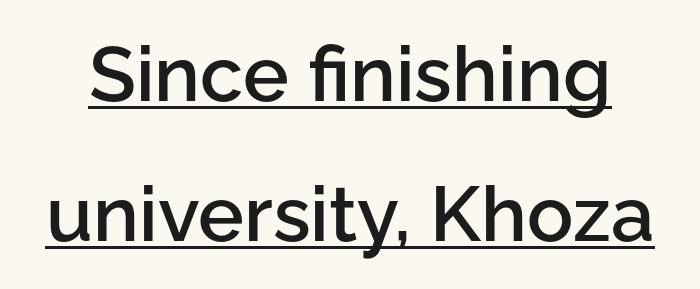
Q: Is the text bold? A: Semi-bold.
Q: Is the text italic (slanted)? A: No, it is upright.
Q: Is the typeface a serif or a sans-serif typeface? A: Sans-serif.
Q: Is the text underlined? A: Yes.
Q: Is the spacing between letters normal or unusually wide? A: Normal.
Q: Width (condensed, normal, or wide)? A: Normal.
Q: Stroke contrast? A: Low.
Q: x-height? A: Medium.
Q: Monospaced? A: No.
